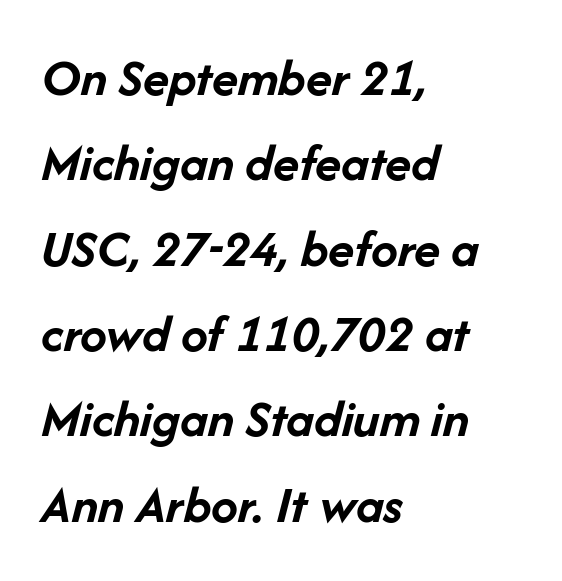
{"italic": "yes", "lean": "right", "slant_degrees": 14, "bold": "yes", "weight": "semibold", "width": "normal", "stroke_contrast": "low", "x_height": "medium", "monospaced": "no", "underline": "no", "align": "left", "line_spacing": "normal", "line_spacing_ratio": 1.58, "letter_spacing": "normal", "letter_spacing_em": 0.0, "glyph_px": 54}
